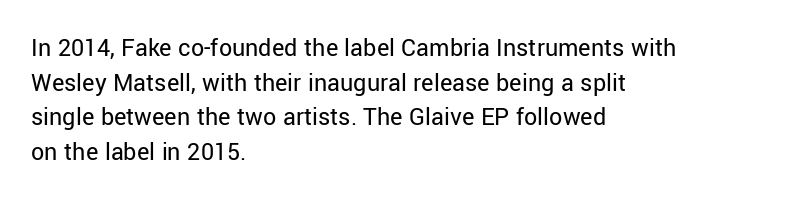
Q: Is the text bold? A: No.
Q: Is the text italic (slanted)? A: No, it is upright.
Q: Is the text underlined? A: No.
Q: How is the paragraph aligned? A: Left-aligned.
Q: Is the spacing between letters normal or unusually wide? A: Normal.
Q: Is the spacing between lines tight, normal or loose? A: Normal.
